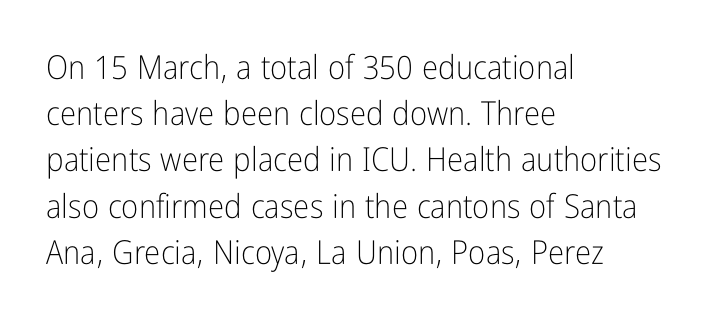
{"serif": "no", "italic": "no", "bold": "no", "weight": "light", "width": "condensed", "stroke_contrast": "low", "x_height": "medium", "monospaced": "no", "underline": "no", "align": "left", "line_spacing": "normal", "line_spacing_ratio": 1.4, "letter_spacing": "normal", "letter_spacing_em": 0.0, "glyph_px": 33}
